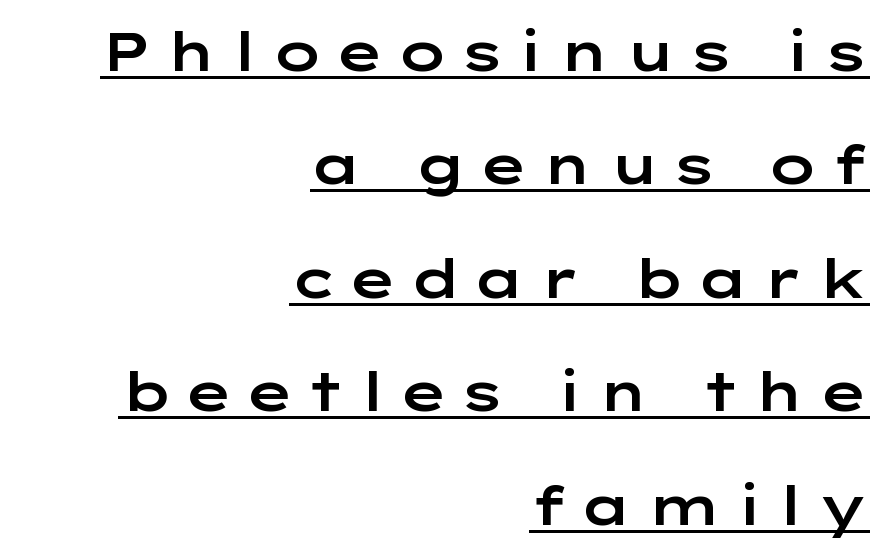
{"serif": "no", "italic": "no", "width": "wide", "stroke_contrast": "low", "x_height": "medium", "monospaced": "no", "underline": "yes", "align": "right", "line_spacing": "loose", "line_spacing_ratio": 2.1, "letter_spacing": "wide", "letter_spacing_em": 0.2, "glyph_px": 54}
